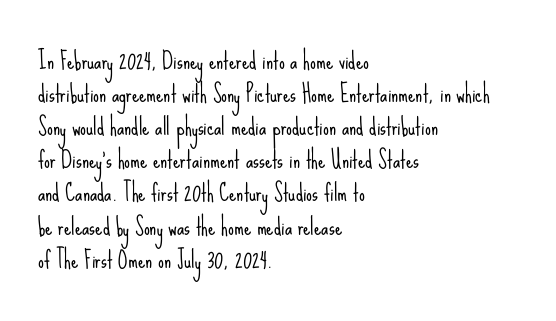
{"italic": "no", "bold": "no", "underline": "no", "align": "left", "line_spacing": "normal", "line_spacing_ratio": 1.44, "letter_spacing": "normal", "letter_spacing_em": 0.0, "glyph_px": 23}
